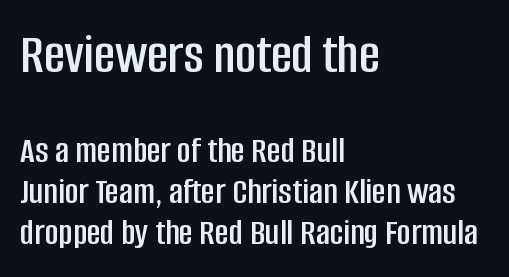
This rendering employs a face without finishing strokes, i.e., a sans-serif. Nobody touched the tracking dial on this one. The space beneath each line is pristine and unruled. The lines in this sample share a left origin and differ only in where they stop.
